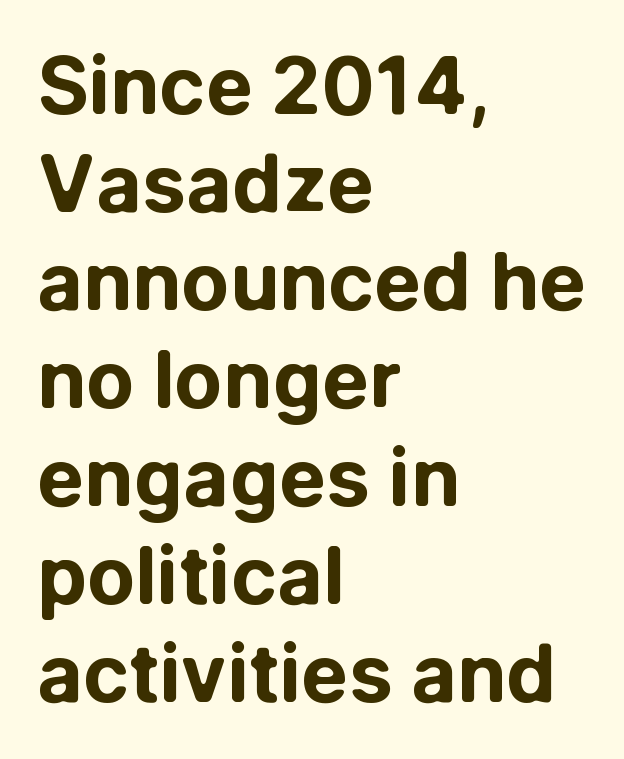
{"serif": "no", "italic": "no", "bold": "yes", "weight": "bold", "width": "normal", "stroke_contrast": "low", "x_height": "medium", "monospaced": "no", "underline": "no", "align": "left", "line_spacing_ratio": 1.24, "letter_spacing": "normal", "letter_spacing_em": 0.0, "glyph_px": 79}
